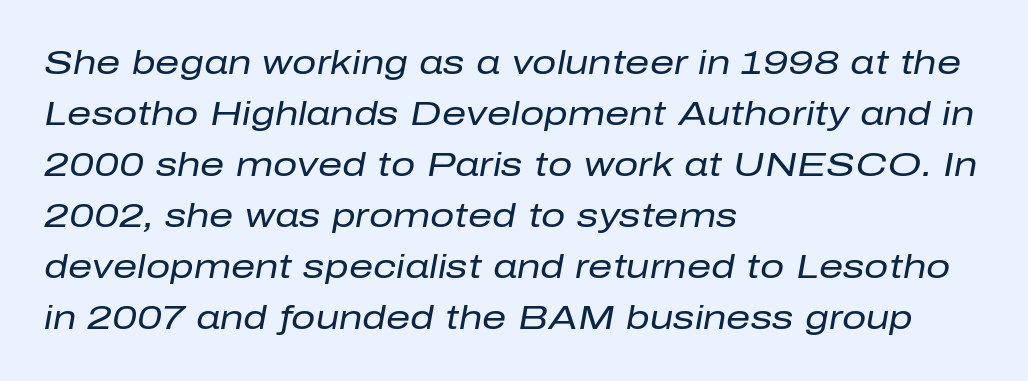
No word sits above an underline. Normally led — the rows are evenly, conventionally spaced. Quick note: italic. Caption: face not bold, strokes unweighted. There is no visible air inserted between adjacent glyphs.
